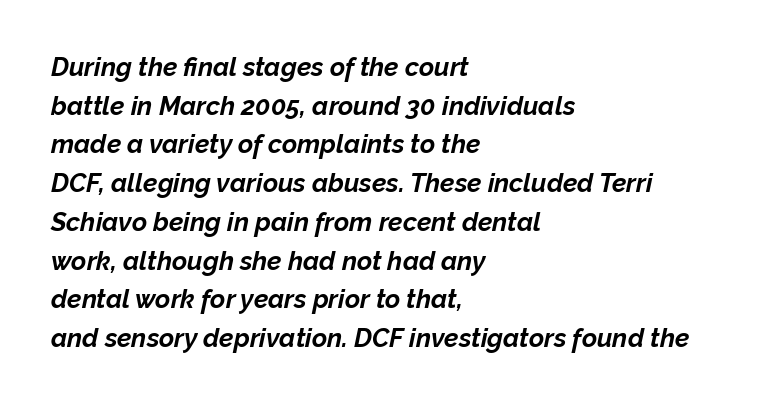
{"italic": "yes", "lean": "right", "slant_degrees": 12, "bold": "yes", "underline": "no", "align": "left", "line_spacing": "normal", "line_spacing_ratio": 1.49, "letter_spacing": "normal", "letter_spacing_em": 0.0, "glyph_px": 26}
